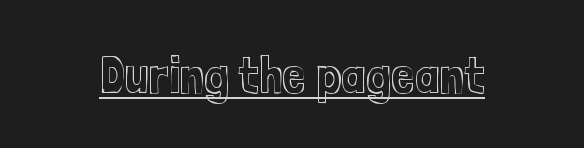
Q: Is the text italic (slanted)? A: No, it is upright.
Q: Is the text underlined? A: Yes.
Q: Is the spacing between letters normal or unusually wide? A: Normal.
Q: Width (condensed, normal, or wide)? A: Condensed.
Q: x-height? A: Medium.
Q: Monospaced? A: No.
